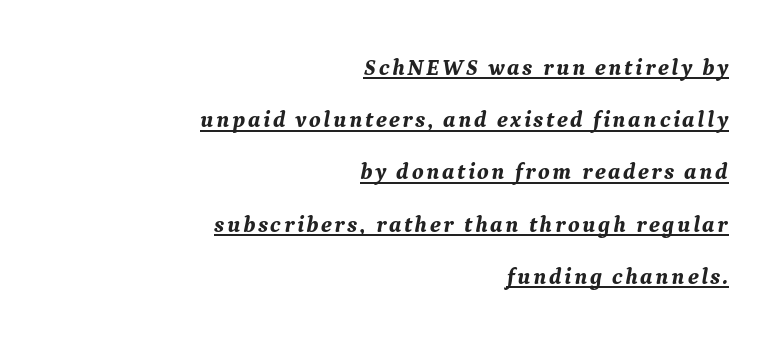
Q: Is the text bold? A: Yes.
Q: Is the text italic (slanted)? A: Yes, it leans right by about 9 degrees.
Q: Is the text underlined? A: Yes.
Q: How is the paragraph aligned? A: Right-aligned.
Q: Is the spacing between lines tight, normal or loose? A: Loose.
